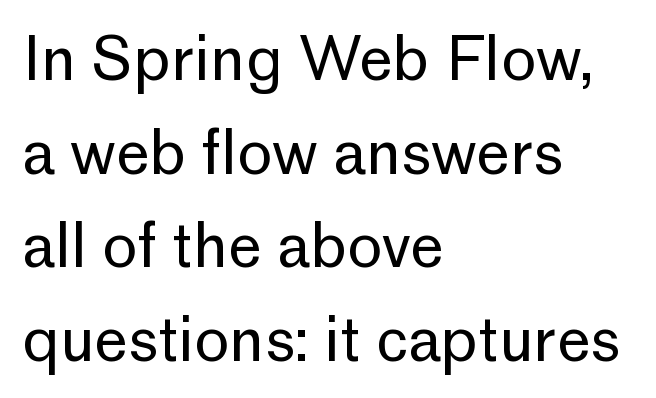
{"serif": "no", "italic": "no", "bold": "no", "weight": "regular", "width": "normal", "stroke_contrast": "low", "x_height": "medium", "monospaced": "no", "underline": "no", "align": "left", "line_spacing": "normal", "line_spacing_ratio": 1.56, "letter_spacing": "normal", "letter_spacing_em": 0.0, "glyph_px": 60}
